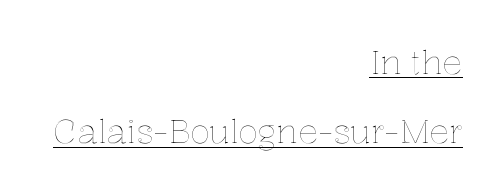
{"italic": "no", "width": "normal", "x_height": "medium", "monospaced": "no", "underline": "yes", "align": "right", "line_spacing": "loose", "line_spacing_ratio": 2.1, "letter_spacing": "normal", "letter_spacing_em": 0.0, "glyph_px": 33}
